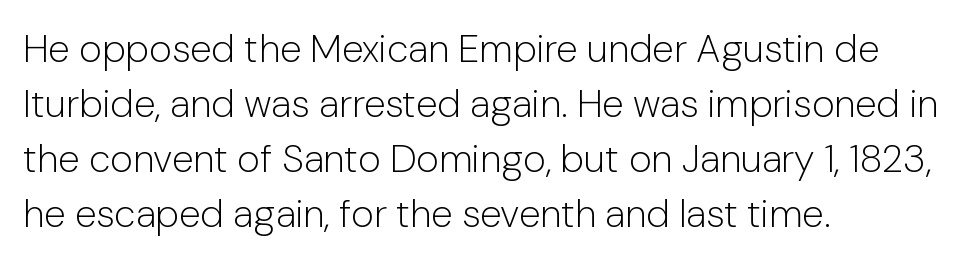
The image shows 39 px light sans-serif type, upright; set left-aligned, normal line spacing (1.41x), normal letter spacing, not underlined; low stroke contrast and a medium x-height.
